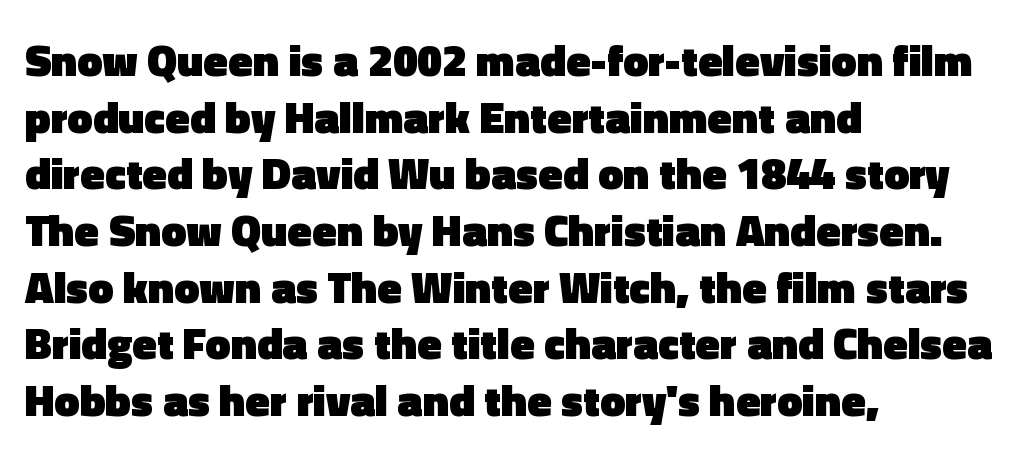
{"serif": "no", "italic": "no", "bold": "yes", "weight": "heavy", "width": "normal", "x_height": "medium", "monospaced": "no", "underline": "no", "align": "left", "line_spacing": "normal", "line_spacing_ratio": 1.26, "letter_spacing": "normal", "letter_spacing_em": 0.0, "glyph_px": 45}
